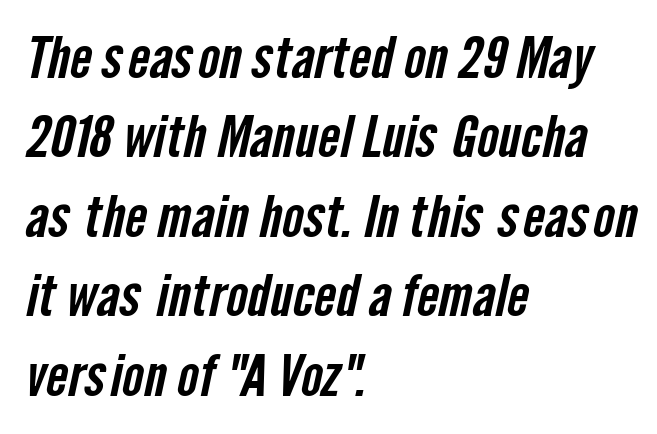
Q: Is the typeface a serif or a sans-serif typeface? A: Sans-serif.
Q: Is the text underlined? A: No.
Q: How is the paragraph aligned? A: Left-aligned.
Q: Is the spacing between letters normal or unusually wide? A: Normal.
Q: Is the spacing between lines tight, normal or loose? A: Normal.
Q: Width (condensed, normal, or wide)? A: Condensed.
Q: Stroke contrast? A: Low.
Q: x-height? A: Medium.
Q: Monospaced? A: No.
